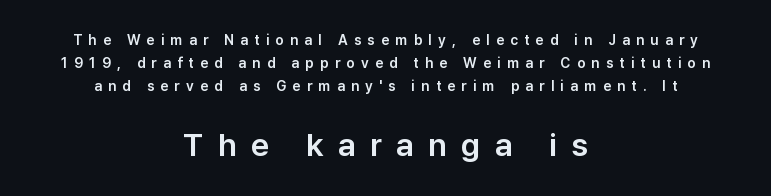
Check where the strokes stop: nothing finishes them off — pure sans. Check the space under the baseline: it is left empty. The rendering positions every line midway between the sides. Honestly, the row spacing looks completely unremarkable. The passage shown begins with its smaller block and ends with its larger one.
